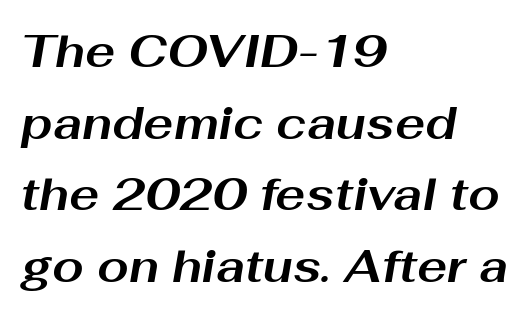
{"italic": "yes", "lean": "right", "slant_degrees": 10, "bold": "yes", "weight": "bold", "width": "wide", "stroke_contrast": "medium", "x_height": "medium", "monospaced": "no", "underline": "no", "align": "left", "line_spacing": "normal", "line_spacing_ratio": 1.59, "letter_spacing": "normal", "letter_spacing_em": 0.0, "glyph_px": 45}
